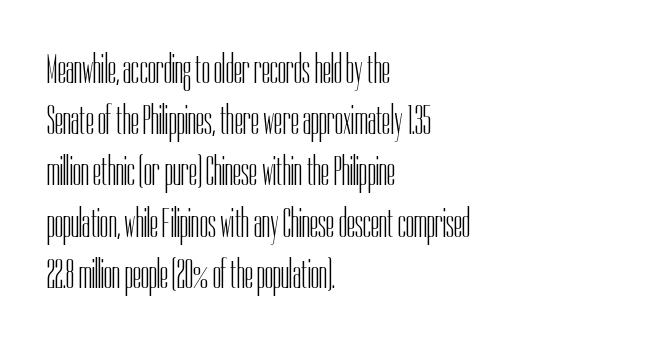
The image shows 42 px light, condensed sans-serif type, upright; set left-aligned, line spacing 1.22x, normal letter spacing, not underlined; low stroke contrast and a medium x-height.
